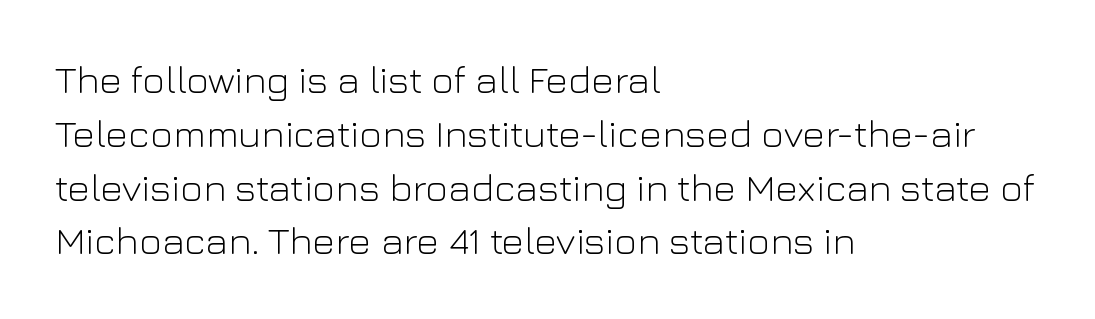
Tracking here is standard; glyphs follow each other at the usual distance. Bold? No — there's no thickening of the strokes. The gap between lines stays unmarked. These lines are rendered in a variable-pitch font.
